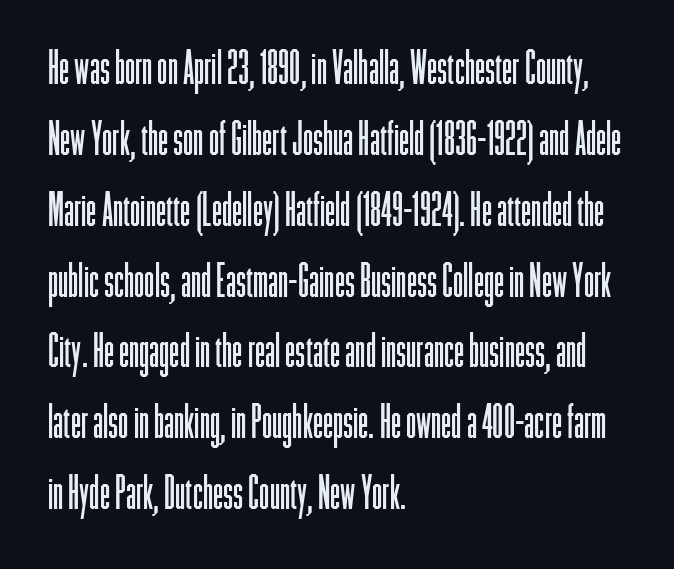
Q: Is the text bold? A: No.
Q: Is the text italic (slanted)? A: No, it is upright.
Q: Is the typeface a serif or a sans-serif typeface? A: Sans-serif.
Q: Is the text underlined? A: No.
Q: How is the paragraph aligned? A: Left-aligned.
Q: Is the spacing between letters normal or unusually wide? A: Normal.
Q: Is the spacing between lines tight, normal or loose? A: Normal.
Q: Width (condensed, normal, or wide)? A: Condensed.
Q: Stroke contrast? A: Low.
Q: x-height? A: Medium.
Q: Monospaced? A: No.
